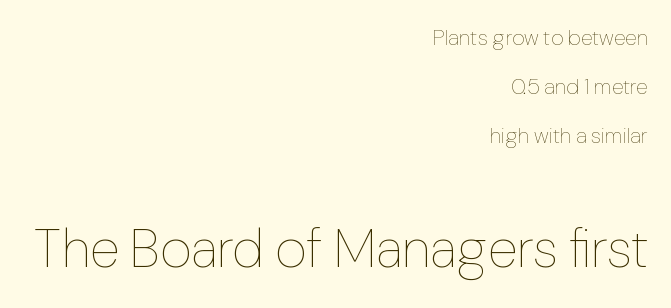
Looks like regular typesetting: each glyph gets only the width it needs. The lettering holds an erect, upright posture throughout. Note: smaller setting up top, larger setting below. The foot of each line stays bare and open.
